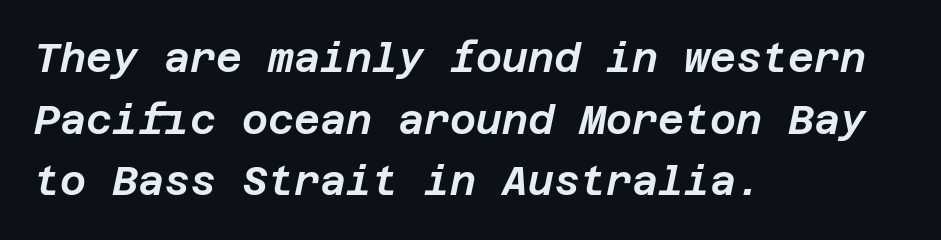
{"italic": "yes", "lean": "right", "slant_degrees": 12, "width": "normal", "stroke_contrast": "low", "x_height": "large", "underline": "no", "align": "left", "line_spacing": "normal", "line_spacing_ratio": 1.54, "letter_spacing": "normal", "letter_spacing_em": 0.0, "glyph_px": 40}
